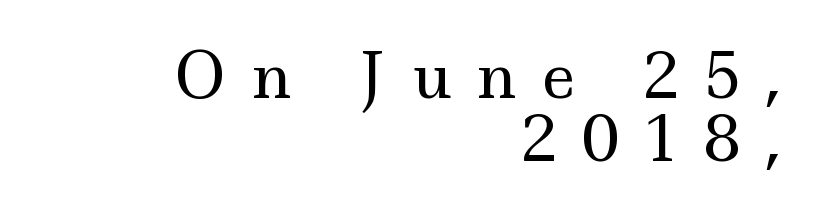
Clear beneath every line of the passage. This sample has the flowing, uneven cadence of proportional lettering. Tall strokes in this sample are plumb rather than angled. The rendering inserts visible extra space after every character. What kind of face is this? One with serifs. Line ends are locked; line starts wander.
